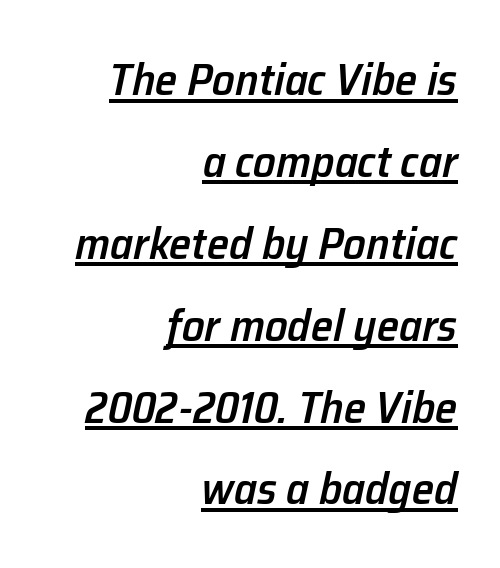
The image shows 45 px semibold type, italic (leaning right); set right-aligned, line spacing 1.82x, normal letter spacing, underlined; low stroke contrast and a medium x-height.
